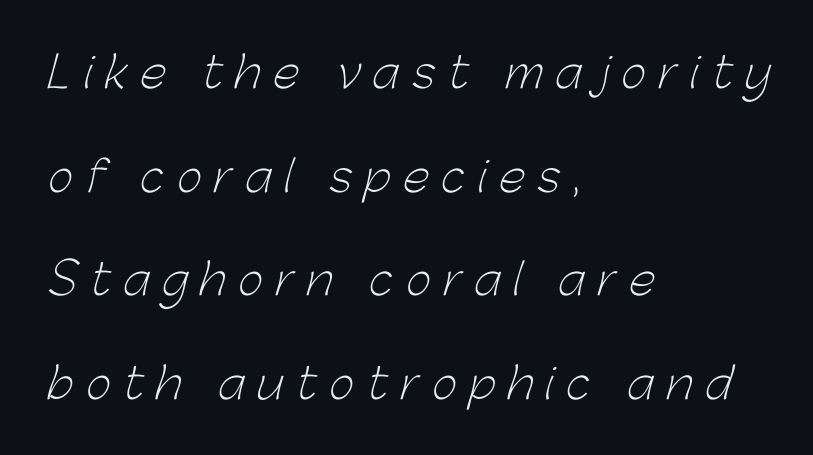
Q: Is the text bold? A: No.
Q: Is the typeface a serif or a sans-serif typeface? A: Sans-serif.
Q: Is the text underlined? A: No.
Q: How is the paragraph aligned? A: Left-aligned.
Q: Is the spacing between letters normal or unusually wide? A: Unusually wide.
Q: Is the spacing between lines tight, normal or loose? A: Loose.
Q: Width (condensed, normal, or wide)? A: Normal.
Q: Stroke contrast? A: Low.
Q: x-height? A: Medium.
Q: Monospaced? A: No.
